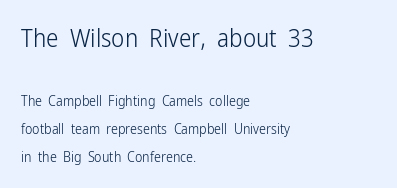
Q: Is the text bold? A: No.
Q: Is the text italic (slanted)? A: No, it is upright.
Q: Is the text underlined? A: No.
Q: How is the paragraph aligned? A: Left-aligned.
Q: Is the spacing between letters normal or unusually wide? A: Normal.
Q: Is the spacing between lines tight, normal or loose? A: Loose.
Q: Which block of text is set in a larger size, the first (top) or the second (bottom)? A: The first (top) one.
